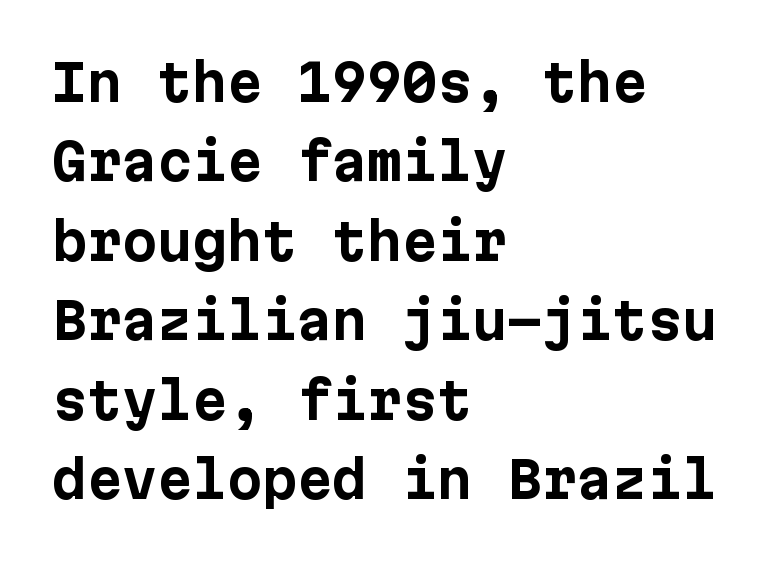
The lines are quadded left. The typesetting leans heavy: a genuine bold. Quick note: underline off. Tall strokes in this sample are plumb rather than angled. No extra tracking has been applied to these lines.
